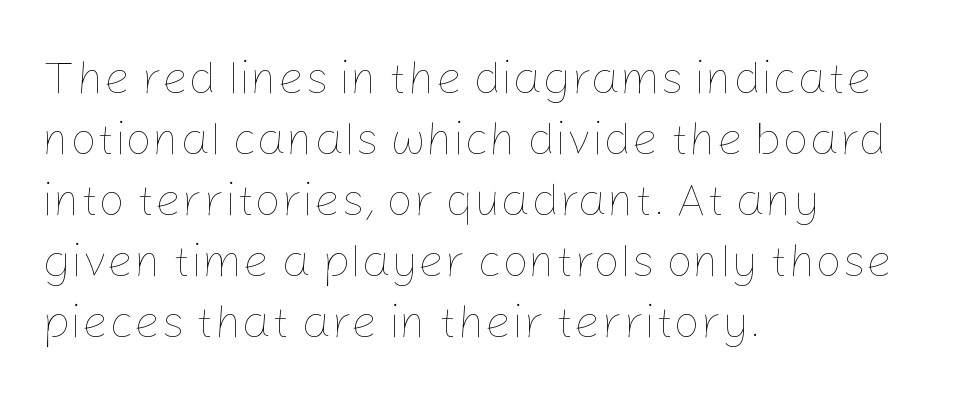
{"italic": "no", "bold": "no", "weight": "thin", "width": "normal", "stroke_contrast": "low", "x_height": "medium", "monospaced": "no", "underline": "no", "align": "left", "line_spacing": "normal", "line_spacing_ratio": 1.3, "letter_spacing": "normal", "letter_spacing_em": 0.0, "glyph_px": 47}
